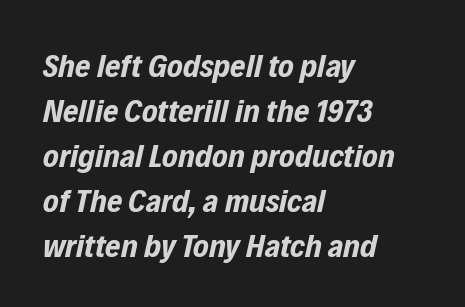
Q: Is the text bold? A: Yes.
Q: Is the text italic (slanted)? A: Yes, it leans right by about 12 degrees.
Q: Is the text underlined? A: No.
Q: How is the paragraph aligned? A: Left-aligned.
Q: Is the spacing between letters normal or unusually wide? A: Normal.
Q: Is the spacing between lines tight, normal or loose? A: Normal.
Q: Width (condensed, normal, or wide)? A: Condensed.
Q: Stroke contrast? A: Low.
Q: x-height? A: Medium.
Q: Monospaced? A: No.
